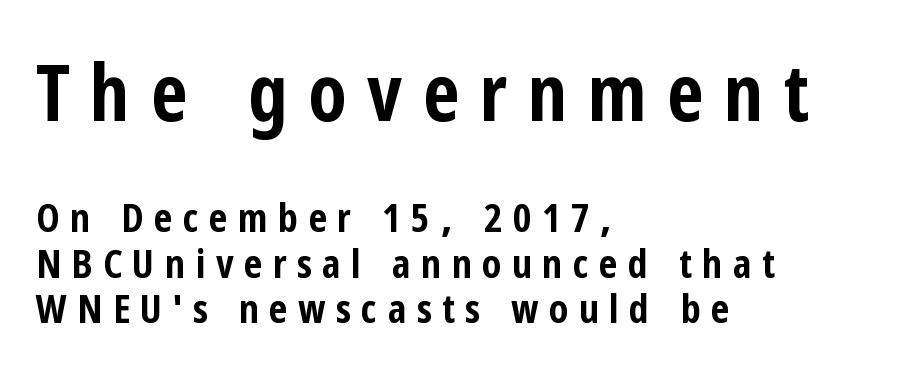
Q: Is the text bold? A: Yes.
Q: Is the text italic (slanted)? A: No, it is upright.
Q: Is the typeface a serif or a sans-serif typeface? A: Sans-serif.
Q: Is the text underlined? A: No.
Q: How is the paragraph aligned? A: Left-aligned.
Q: Is the spacing between letters normal or unusually wide? A: Unusually wide.
Q: Is the spacing between lines tight, normal or loose? A: Tight.
Q: Which block of text is set in a larger size, the first (top) or the second (bottom)? A: The first (top) one.
Q: Width (condensed, normal, or wide)? A: Condensed.
Q: Stroke contrast? A: Low.
Q: x-height? A: Medium.
Q: Monospaced? A: No.
